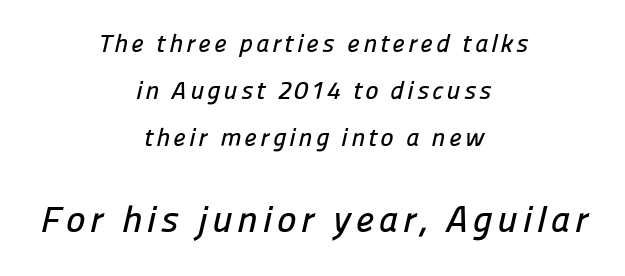
Proportional: the letters do not fall into vertical columns. The string is rendered with underlining switched off. Centered paragraph, ragged on both sides. A student would notice the bottom passage is typeset larger than what precedes it. The letters carry no serifs — their stems end cleanly without finishing strokes.
